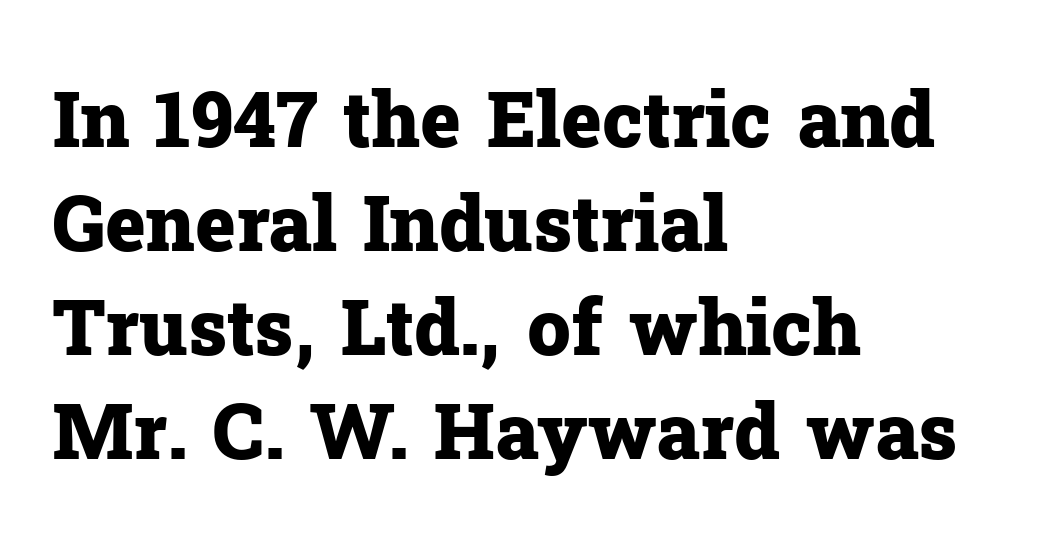
The image shows 77 px heavy serif type, upright; set left-aligned, normal line spacing (1.35x), normal letter spacing, not underlined; low stroke contrast and a medium x-height.
